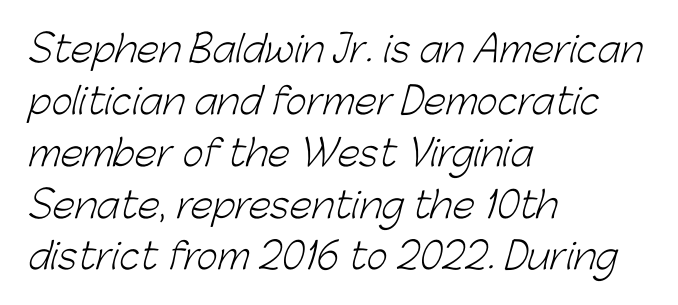
This sample has the flowing, uneven cadence of proportional lettering. The rendering anchors every line to the left-hand side. Here the glyphs are tracked normally, forming tight word shapes. Notice how descenders clear the ascenders below comfortably — that's standard leading. A quiet, ordinary-to-light weight characterises the typeface. The strip under each line holds only bare page.
